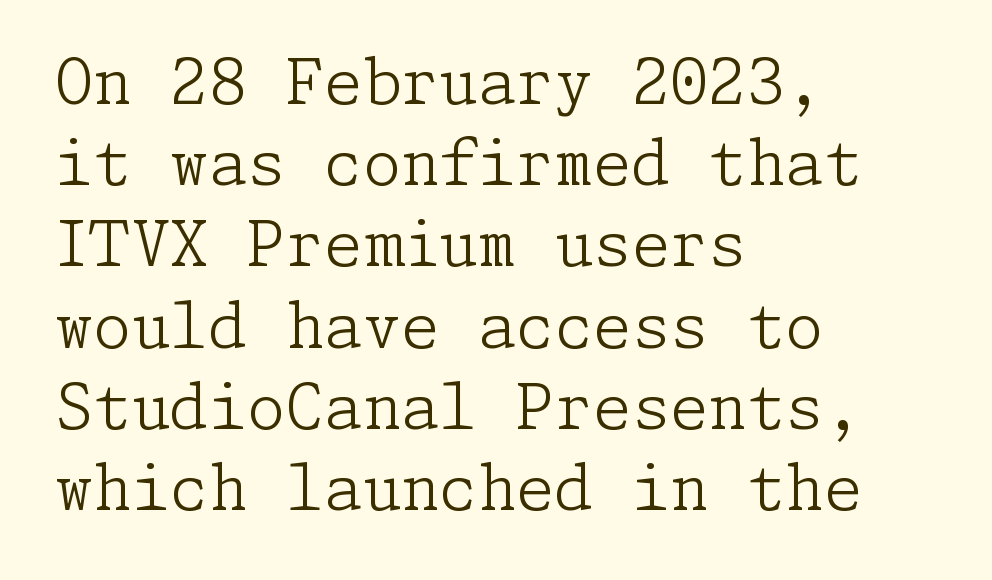
Q: Is the text bold? A: No.
Q: Is the text italic (slanted)? A: No, it is upright.
Q: Is the typeface a serif or a sans-serif typeface? A: Serif.
Q: Is the text underlined? A: No.
Q: How is the paragraph aligned? A: Left-aligned.
Q: Is the spacing between letters normal or unusually wide? A: Normal.
Q: Is the spacing between lines tight, normal or loose? A: Normal.
Q: Width (condensed, normal, or wide)? A: Normal.
Q: Stroke contrast? A: Low.
Q: x-height? A: Medium.
